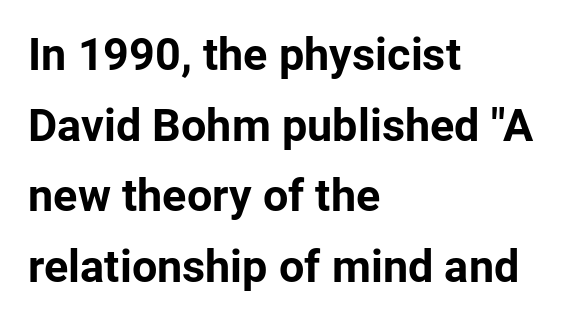
{"serif": "no", "italic": "no", "bold": "yes", "weight": "bold", "width": "normal", "stroke_contrast": "low", "x_height": "medium", "monospaced": "no", "underline": "no", "align": "left", "line_spacing": "normal", "line_spacing_ratio": 1.57, "letter_spacing": "normal", "letter_spacing_em": 0.0, "glyph_px": 45}
